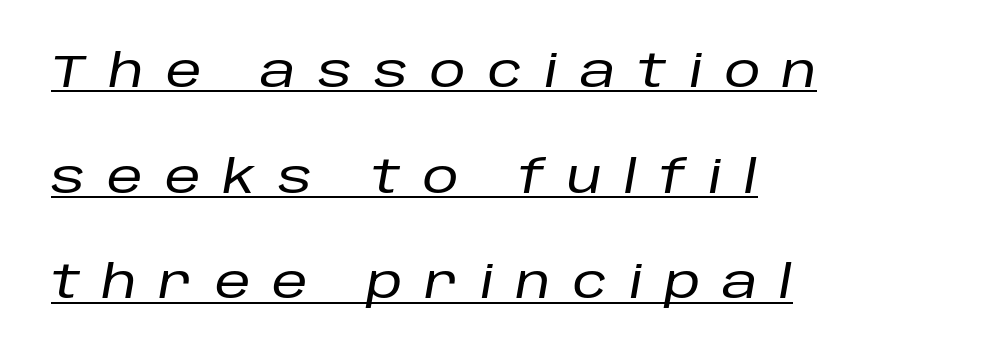
Q: Is the text italic (slanted)? A: Yes, it leans right by about 10 degrees.
Q: Is the text underlined? A: Yes.
Q: How is the paragraph aligned? A: Left-aligned.
Q: Is the spacing between letters normal or unusually wide? A: Unusually wide.
Q: Is the spacing between lines tight, normal or loose? A: Loose.
Q: Width (condensed, normal, or wide)? A: Normal.
Q: Stroke contrast? A: Low.
Q: x-height? A: Large.
Q: Monospaced? A: No.
